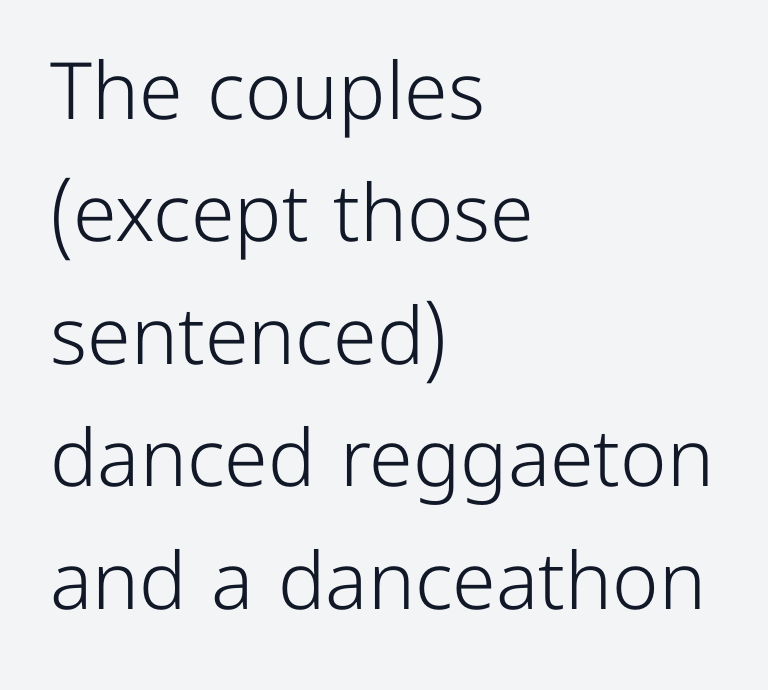
The font sits on the lighter half of the weight spectrum, regular included. The typography opts for an upright posture over an oblique one. All the whitespace from short lines collects on the right. Anything drawn beneath the words? Only blank space.
